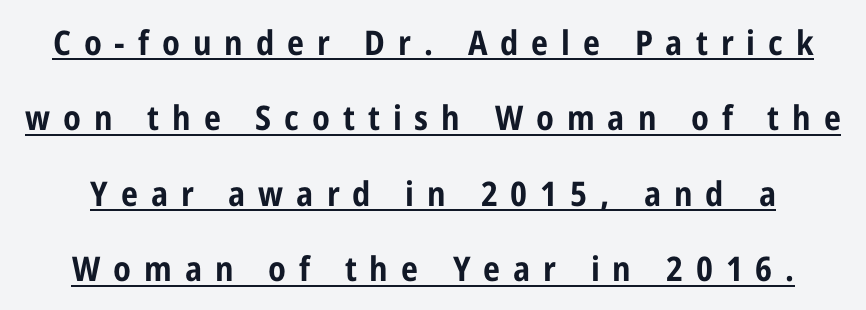
The image shows 34 px bold, condensed sans-serif type, upright; set loose line spacing (2.22x), unusually wide letter spacing (+0.38 em), underlined; low stroke contrast and a medium x-height.
